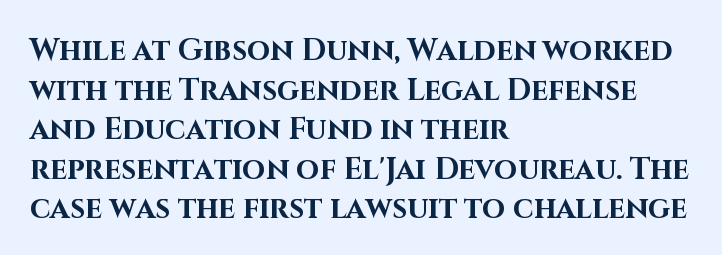
If you drew a line through each stem, it would be perfectly vertical. A clean baseline with only descenders dipping below it. A typesetter would call this zero additional tracking. The passage shown is typed in a proportional face where columns would drift.
